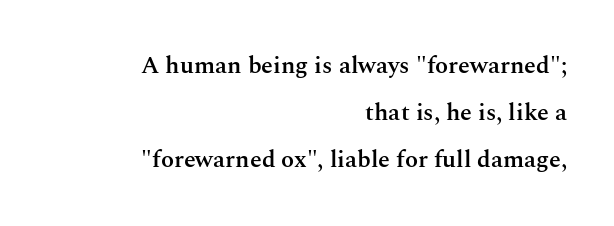
{"italic": "no", "bold": "semi", "underline": "no", "align": "right", "line_spacing": "loose", "line_spacing_ratio": 1.95, "letter_spacing": "normal", "letter_spacing_em": 0.0, "glyph_px": 24}
